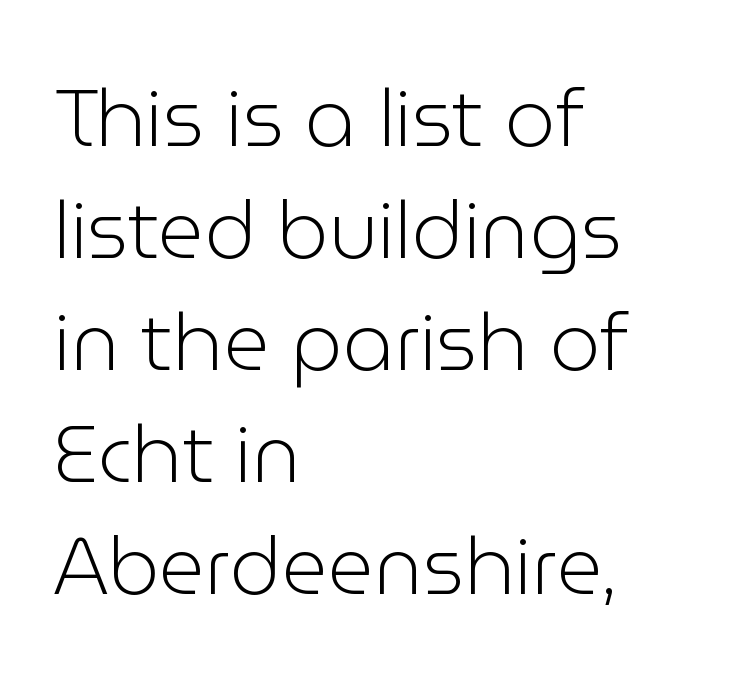
The image shows 80 px light sans-serif type, upright; set left-aligned, normal line spacing (1.4x), normal letter spacing, not underlined; low stroke contrast and a medium x-height.
